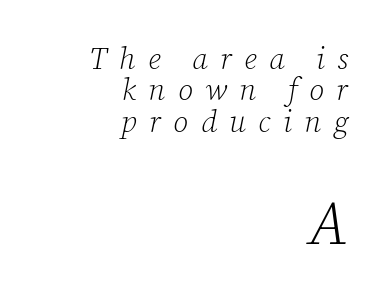
Look at the bottom of the vertical strokes: they flare into serifs here. Note the varied advance widths — an 'i' is clearly narrower than an 'm'. The composition opens small and finishes big. The typography opts for an oblique posture over an upright one. This rendering uses right alignment, leaving the left contour irregular. The gap between lines stays unmarked.
